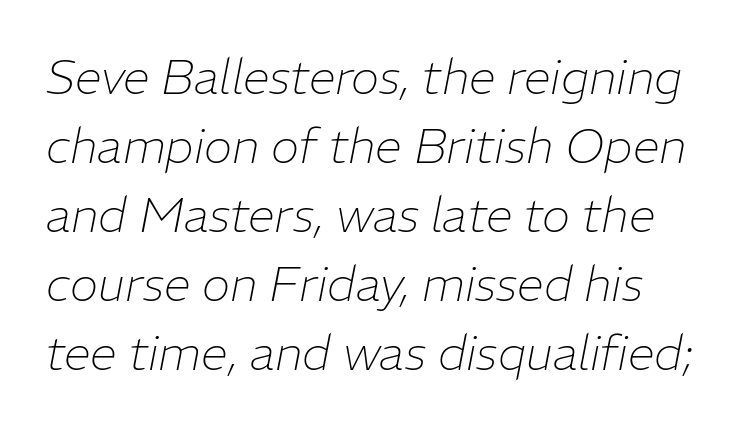
Q: Is the text bold? A: No.
Q: Is the text italic (slanted)? A: Yes, it leans right by about 11 degrees.
Q: Is the text underlined? A: No.
Q: Is the spacing between letters normal or unusually wide? A: Normal.
Q: Is the spacing between lines tight, normal or loose? A: Normal.
Q: Width (condensed, normal, or wide)? A: Normal.
Q: Stroke contrast? A: Low.
Q: x-height? A: Medium.
Q: Monospaced? A: No.
